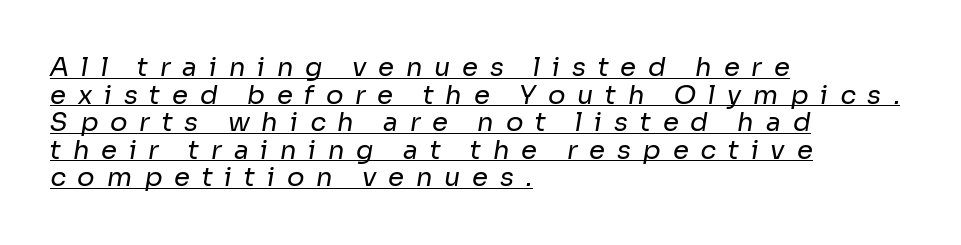
{"bold": "no", "underline": "yes", "align": "left", "line_spacing": "tight", "line_spacing_ratio": 1.06, "letter_spacing": "wide", "letter_spacing_em": 0.45, "glyph_px": 26}
